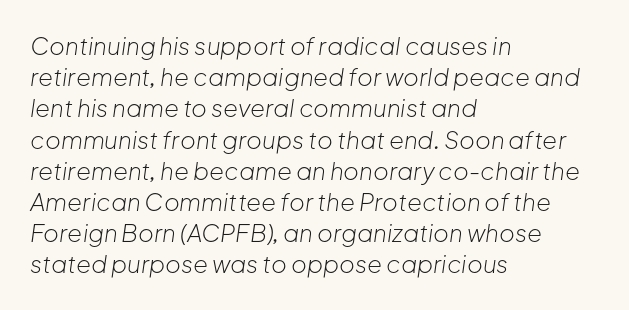
Q: Is the text bold? A: No.
Q: Is the text italic (slanted)? A: Yes, it leans right by about 8 degrees.
Q: Is the text underlined? A: No.
Q: How is the paragraph aligned? A: Left-aligned.
Q: Is the spacing between letters normal or unusually wide? A: Normal.
Q: Is the spacing between lines tight, normal or loose? A: Normal.
